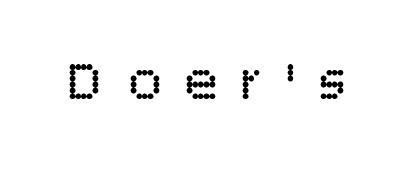
{"serif": "no", "italic": "no", "bold": "no", "weight": "regular", "width": "normal", "stroke_contrast": "low", "x_height": "large", "monospaced": "no", "underline": "no", "letter_spacing": "wide", "letter_spacing_em": 0.38, "glyph_px": 57}
